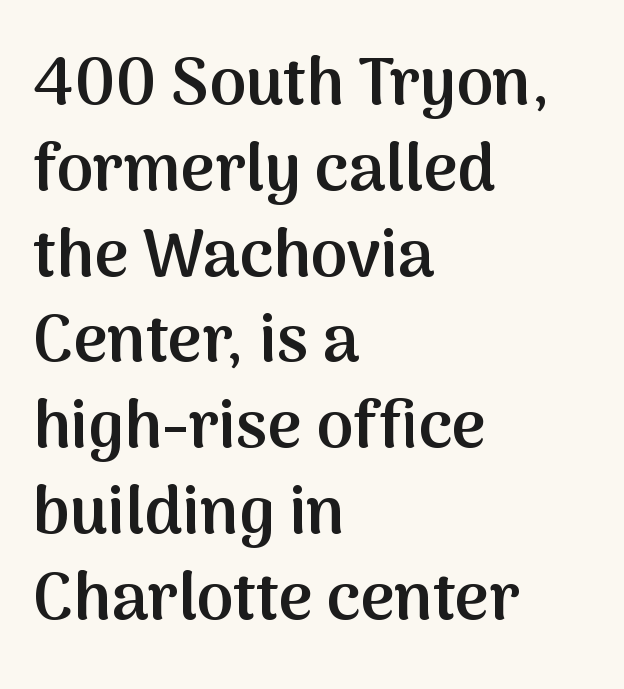
The image shows 66 px semibold sans-serif type, upright; set left-aligned, normal line spacing (1.3x), normal letter spacing, not underlined; medium stroke contrast and a medium x-height.
